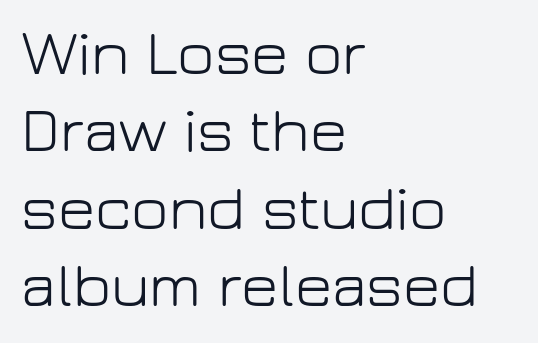
Q: Is the text bold? A: No.
Q: Is the text italic (slanted)? A: No, it is upright.
Q: Is the typeface a serif or a sans-serif typeface? A: Sans-serif.
Q: Is the text underlined? A: No.
Q: How is the paragraph aligned? A: Left-aligned.
Q: Is the spacing between letters normal or unusually wide? A: Normal.
Q: Width (condensed, normal, or wide)? A: Normal.
Q: Stroke contrast? A: Low.
Q: x-height? A: Medium.
Q: Monospaced? A: No.
